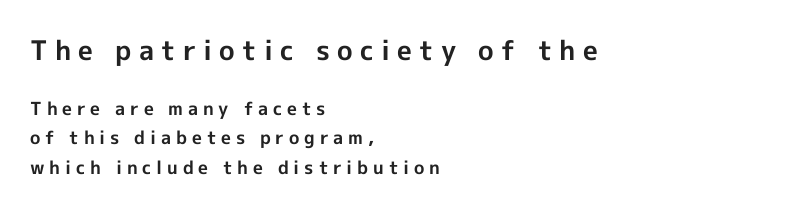
{"italic": "no", "bold": "yes", "underline": "no", "align": "left", "line_spacing": "normal", "line_spacing_ratio": 1.62, "letter_spacing": "wide", "letter_spacing_em": 0.27, "larger_block": "first", "size_ratio": 1.5, "glyph_px": 27}
